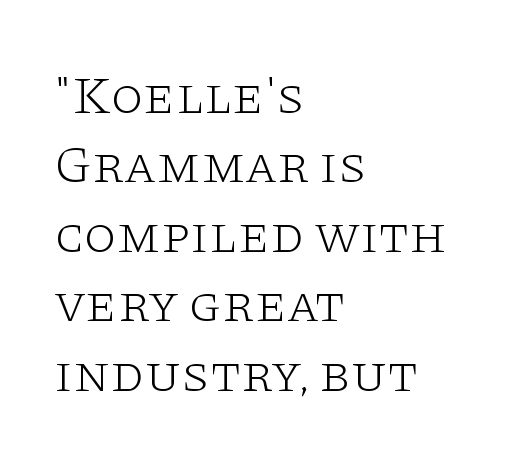
{"serif": "yes", "italic": "no", "bold": "no", "weight": "light", "width": "wide", "stroke_contrast": "low", "x_height": "large", "monospaced": "no", "underline": "no", "align": "left", "line_spacing": "normal", "line_spacing_ratio": 1.31, "letter_spacing": "normal", "letter_spacing_em": 0.0, "glyph_px": 53}
